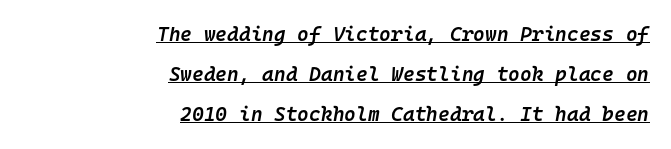
Q: Is the text bold? A: Semi-bold.
Q: Is the text italic (slanted)? A: Yes, it leans right by about 10 degrees.
Q: Is the text underlined? A: Yes.
Q: How is the paragraph aligned? A: Right-aligned.
Q: Is the spacing between letters normal or unusually wide? A: Normal.
Q: Is the spacing between lines tight, normal or loose? A: Loose.
